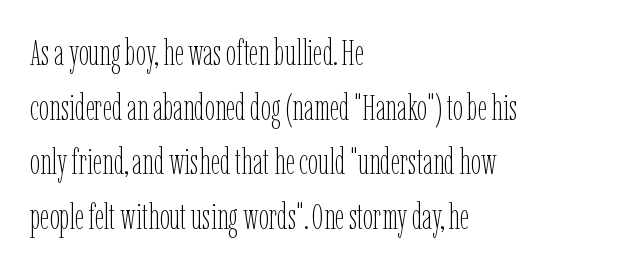
Q: Is the text bold? A: No.
Q: Is the text italic (slanted)? A: No, it is upright.
Q: Is the text underlined? A: No.
Q: How is the paragraph aligned? A: Left-aligned.
Q: Is the spacing between letters normal or unusually wide? A: Normal.
Q: Is the spacing between lines tight, normal or loose? A: Normal.
Q: Width (condensed, normal, or wide)? A: Condensed.
Q: Stroke contrast? A: Low.
Q: x-height? A: Medium.
Q: Monospaced? A: No.
